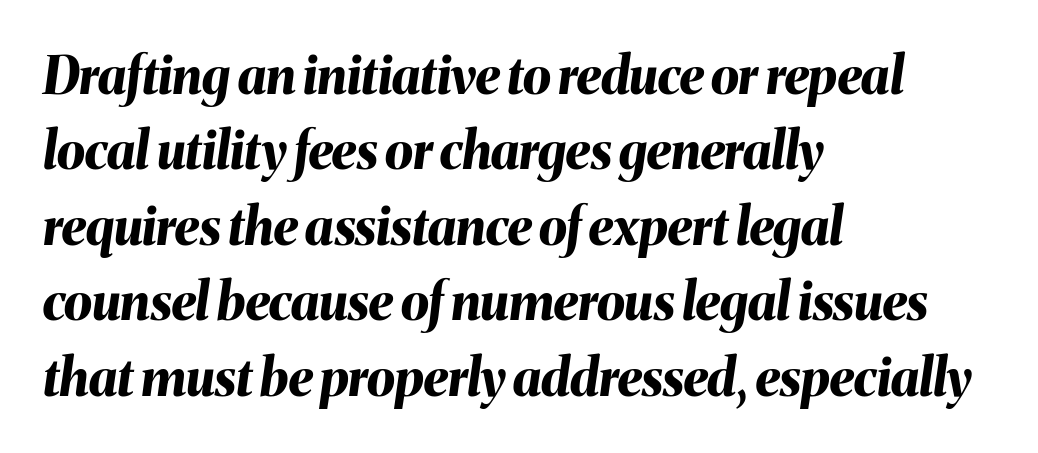
In terms of weight, the rendering is a true, heavy bold. Line starts are locked; line ends wander. The vertical gap from one line to the next is medium. The gap between lines stays unmarked.
